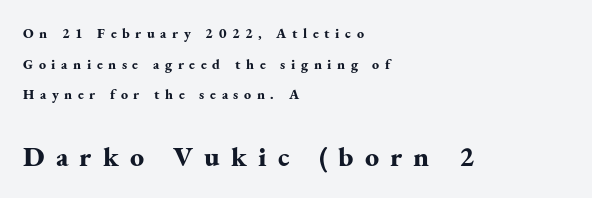
Q: Is the text bold? A: Yes.
Q: Is the text italic (slanted)? A: No, it is upright.
Q: Is the typeface a serif or a sans-serif typeface? A: Serif.
Q: Is the text underlined? A: No.
Q: How is the paragraph aligned? A: Left-aligned.
Q: Is the spacing between letters normal or unusually wide? A: Unusually wide.
Q: Is the spacing between lines tight, normal or loose? A: Loose.
Q: Which block of text is set in a larger size, the first (top) or the second (bottom)? A: The second (bottom) one.
Q: Width (condensed, normal, or wide)? A: Normal.
Q: Stroke contrast? A: Medium.
Q: x-height? A: Small.
Q: Monospaced? A: No.
